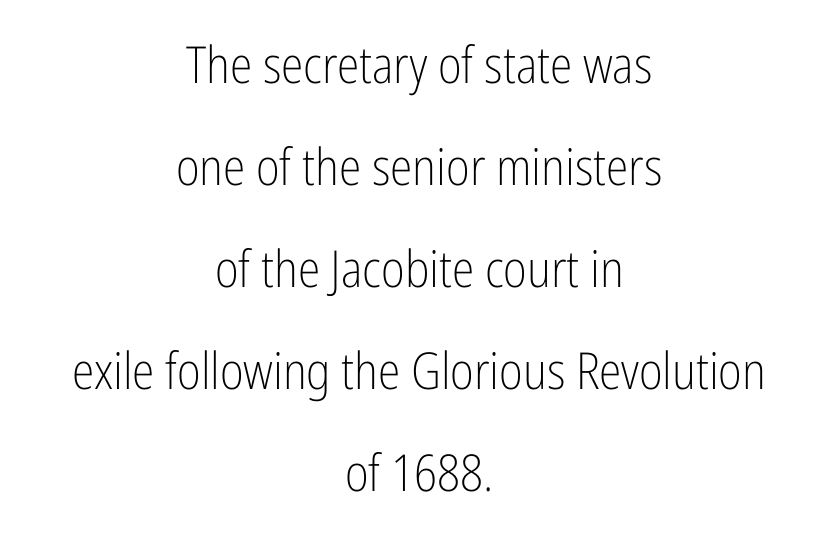
Nobody touched the tracking dial on this one. Compared with typical paragraphs, the rows here are farther apart. You could not count columns in this text — the font is proportionally spaced. The gap between lines stays unmarked. This sample uses an upright cut, with every glyph sitting square on the baseline. Caption: multi-line text, centered on the measure.
